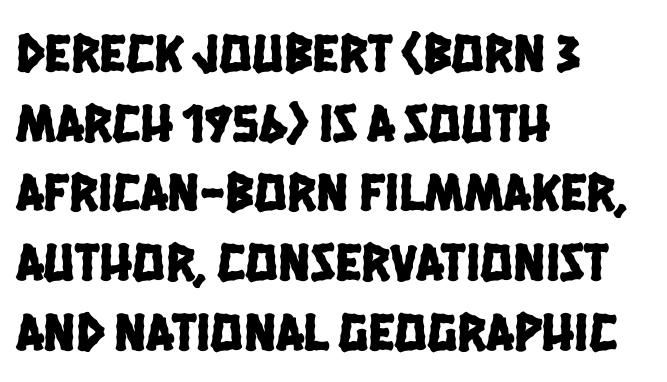
Is this a fixed-width face? No — the glyphs have proportional, varying widths. Beneath every word, the page is bare. In CSS terms this would be text-align: left. These lines keep a tight, regular rhythm from letter to letter. Type style note: lacks serifs. A typesetter would call this leading conventional body-copy spacing.
